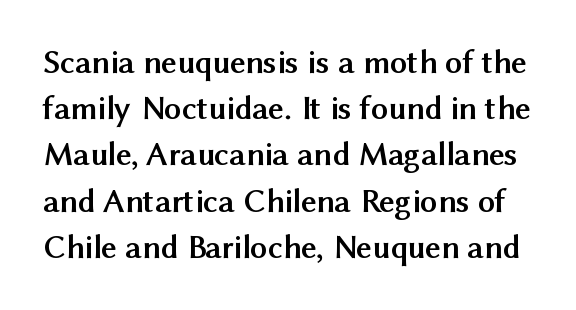
What weight is shown? A full bold with thick strokes. Inter-character spacing is left at the font's built-in metrics. The lines sit at an ordinary, default distance from one another. Each letter's strokes conclude bluntly, with no projecting serifs.
